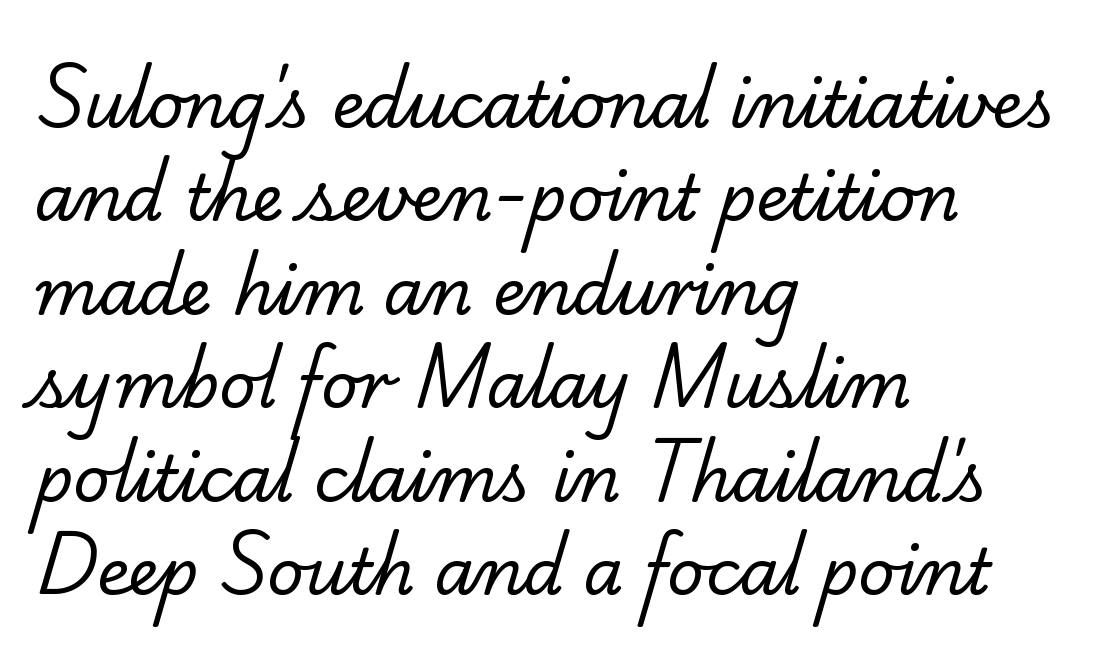
Q: Is the text bold? A: No.
Q: Is the text underlined? A: No.
Q: How is the paragraph aligned? A: Left-aligned.
Q: Is the spacing between letters normal or unusually wide? A: Normal.
Q: Is the spacing between lines tight, normal or loose? A: Normal.
Q: Width (condensed, normal, or wide)? A: Normal.
Q: Stroke contrast? A: Low.
Q: x-height? A: Small.
Q: Monospaced? A: No.
